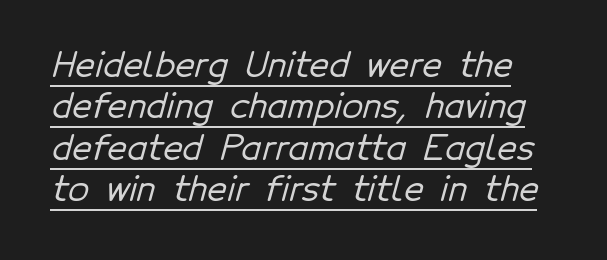
{"serif": "no", "width": "normal", "stroke_contrast": "low", "x_height": "medium", "monospaced": "no", "underline": "yes", "line_spacing_ratio": 1.22, "letter_spacing": "normal", "letter_spacing_em": 0.0, "glyph_px": 34}
